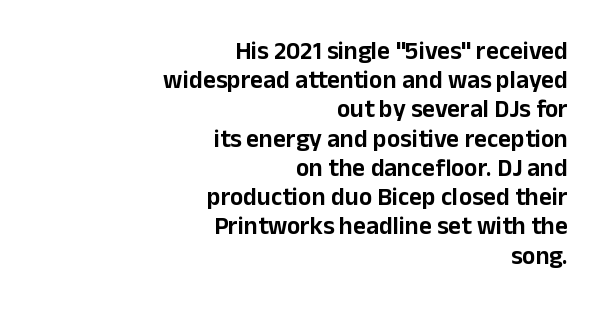
Leftover space on each line is placed entirely before the opening word. You can tell it's not italic because the verticals are truly vertical. Beneath every word, the page is bare. Letter spacing: default.
